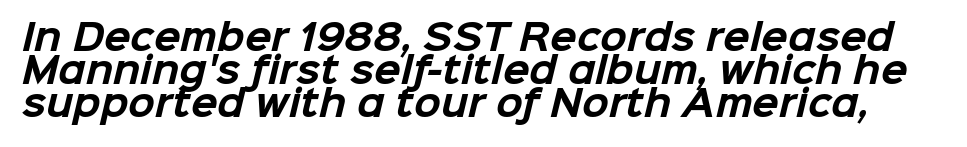
Q: Is the text bold? A: Yes.
Q: Is the typeface a serif or a sans-serif typeface? A: Sans-serif.
Q: Is the text underlined? A: No.
Q: Is the spacing between letters normal or unusually wide? A: Normal.
Q: Is the spacing between lines tight, normal or loose? A: Tight.
Q: Width (condensed, normal, or wide)? A: Normal.
Q: Stroke contrast? A: Low.
Q: x-height? A: Medium.
Q: Monospaced? A: No.
